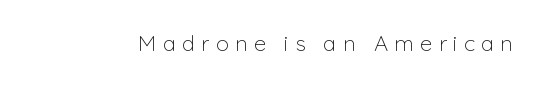
{"italic": "no", "bold": "no", "underline": "no", "letter_spacing": "wide", "letter_spacing_em": 0.28, "glyph_px": 22}
